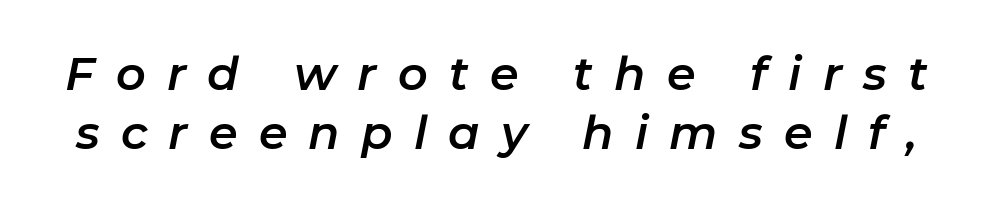
{"italic": "yes", "lean": "right", "slant_degrees": 11, "width": "normal", "stroke_contrast": "low", "x_height": "medium", "monospaced": "no", "underline": "no", "line_spacing": "normal", "line_spacing_ratio": 1.29, "letter_spacing": "wide", "letter_spacing_em": 0.46, "glyph_px": 46}
